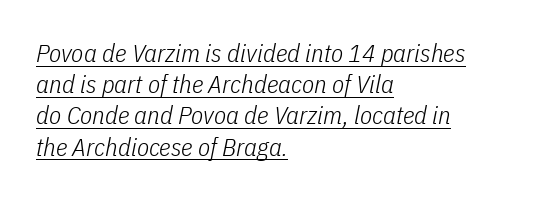
Q: Is the text bold? A: No.
Q: Is the text italic (slanted)? A: Yes, it leans right by about 11 degrees.
Q: Is the text underlined? A: Yes.
Q: How is the paragraph aligned? A: Left-aligned.
Q: Is the spacing between letters normal or unusually wide? A: Normal.
Q: Is the spacing between lines tight, normal or loose? A: Normal.
